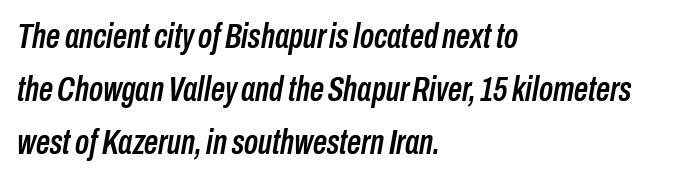
{"italic": "yes", "lean": "right", "slant_degrees": 10, "width": "condensed", "stroke_contrast": "low", "x_height": "medium", "monospaced": "no", "underline": "no", "align": "left", "line_spacing": "normal", "line_spacing_ratio": 1.52, "letter_spacing": "normal", "letter_spacing_em": 0.0, "glyph_px": 35}
